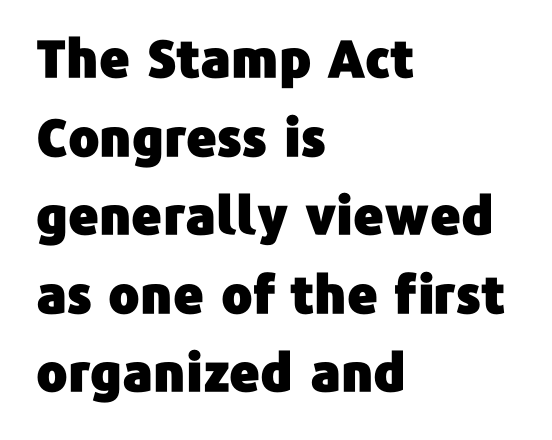
The leading is moderate, giving the passage an even texture. The typesetter chose a ragged-right arrangement here. The face used here is a sans, in the tradition of grotesques and geometrics. Do the letters lean? They stand straight. The letters sit at their default tracking, neither squeezed nor spread. Quick note: underline off.
